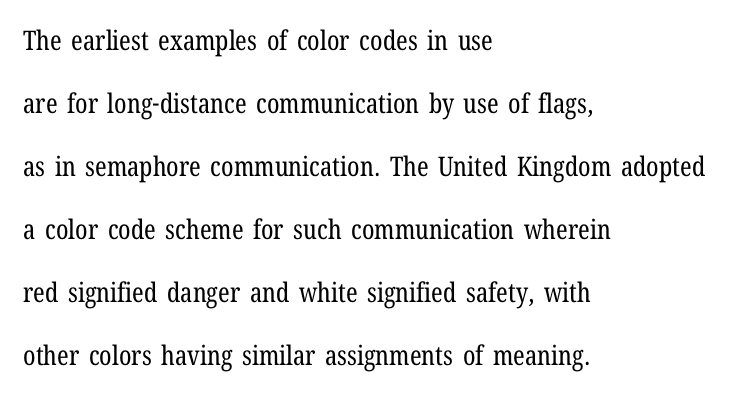
The image shows 27 px text type, upright; set left-aligned, loose line spacing (2.33x), normal letter spacing, not underlined.
